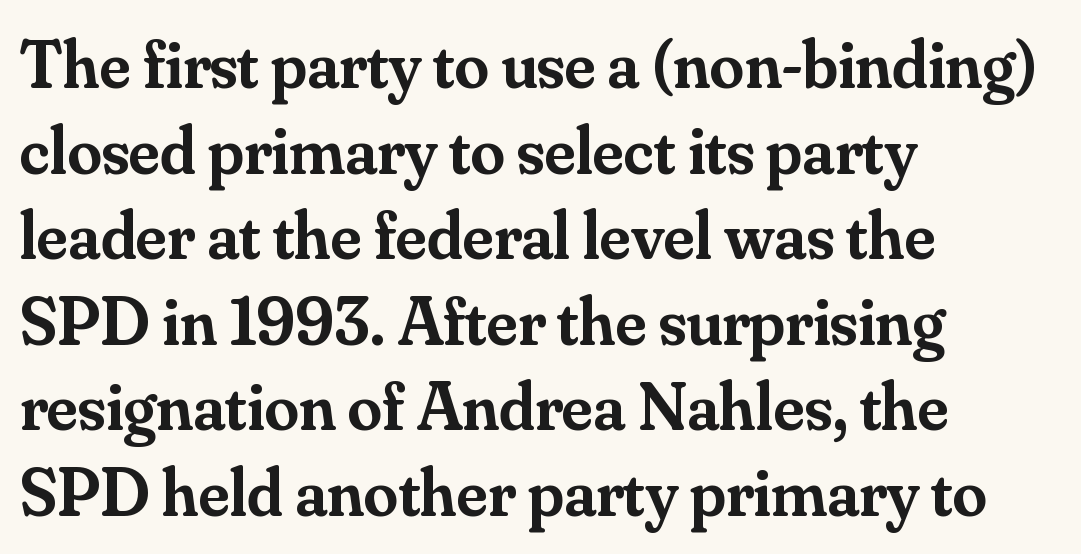
Q: Is the text bold? A: Semi-bold.
Q: Is the text italic (slanted)? A: No, it is upright.
Q: Is the typeface a serif or a sans-serif typeface? A: Serif.
Q: Is the text underlined? A: No.
Q: How is the paragraph aligned? A: Left-aligned.
Q: Is the spacing between letters normal or unusually wide? A: Normal.
Q: Width (condensed, normal, or wide)? A: Normal.
Q: Stroke contrast? A: Medium.
Q: x-height? A: Small.
Q: Monospaced? A: No.
